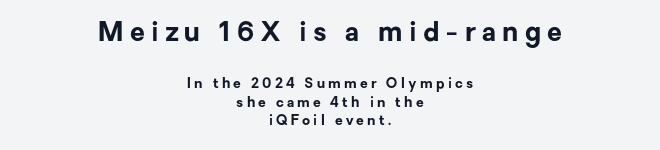
Q: Is the text bold? A: Yes.
Q: Is the text italic (slanted)? A: No, it is upright.
Q: Is the text underlined? A: No.
Q: How is the paragraph aligned? A: Centered.
Q: Is the spacing between letters normal or unusually wide? A: Unusually wide.
Q: Is the spacing between lines tight, normal or loose? A: Normal.
Q: Which block of text is set in a larger size, the first (top) or the second (bottom)? A: The first (top) one.
